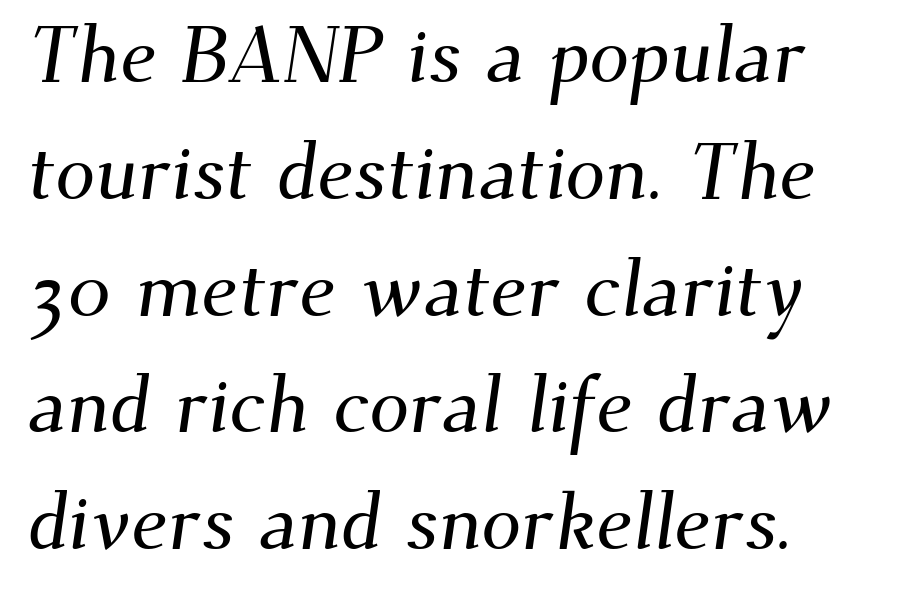
{"serif": "yes", "width": "normal", "stroke_contrast": "medium", "x_height": "small", "monospaced": "no", "underline": "no", "align": "left", "line_spacing": "normal", "line_spacing_ratio": 1.46, "letter_spacing": "normal", "letter_spacing_em": 0.0, "glyph_px": 80}
